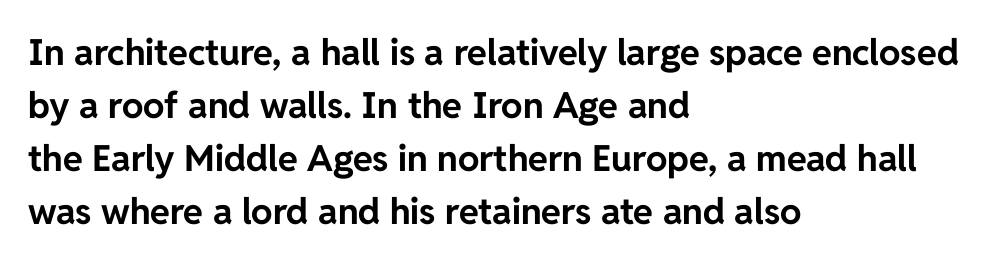
The ragged edge is on the right, which tells us the setting is flush left. Classification — sans serif. These lines are rendered in a variable-pitch font. The space beneath each line is pristine and unruled.
